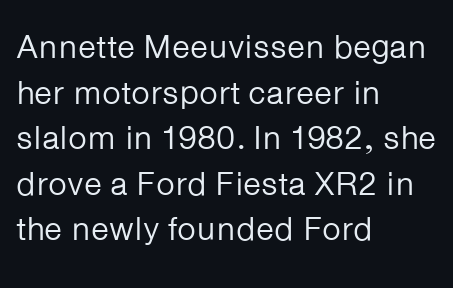
{"serif": "no", "italic": "no", "bold": "no", "weight": "regular", "width": "normal", "stroke_contrast": "low", "x_height": "medium", "monospaced": "no", "underline": "no", "align": "left", "line_spacing": "normal", "line_spacing_ratio": 1.38, "letter_spacing": "normal", "letter_spacing_em": 0.0, "glyph_px": 33}
